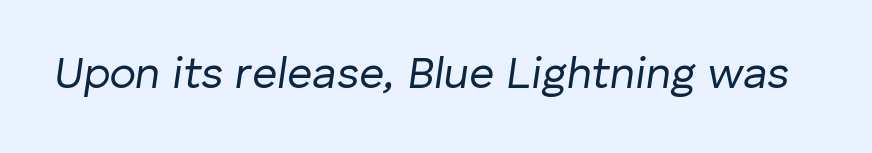
Q: Is the text bold? A: No.
Q: Is the text italic (slanted)? A: Yes, it leans right by about 8 degrees.
Q: Is the text underlined? A: No.
Q: Is the spacing between letters normal or unusually wide? A: Normal.
Q: Width (condensed, normal, or wide)? A: Normal.
Q: Stroke contrast? A: Low.
Q: x-height? A: Medium.
Q: Monospaced? A: No.
